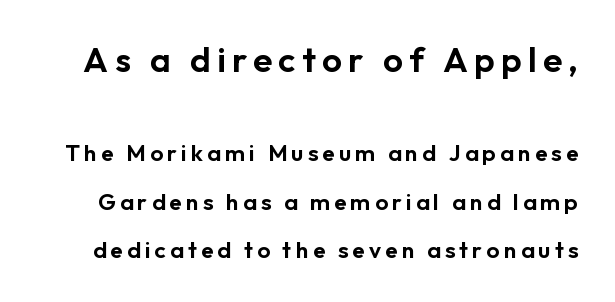
The image shows 35 px sans-serif type, upright; set loose line spacing (2.1x), not underlined; the first (top) block is 1.52x larger; low stroke contrast and a medium x-height.
